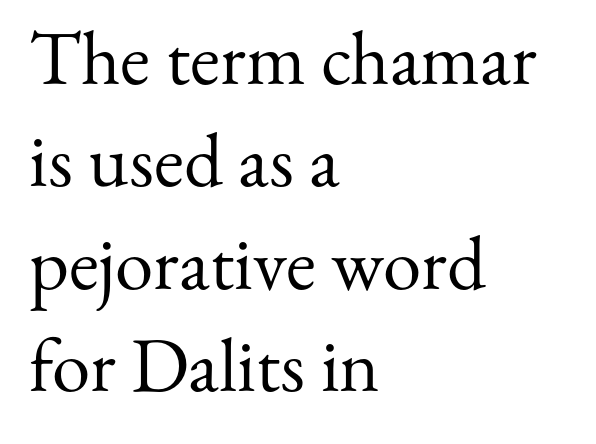
{"serif": "yes", "italic": "no", "bold": "no", "weight": "regular", "width": "normal", "stroke_contrast": "medium", "x_height": "small", "monospaced": "no", "underline": "no", "align": "left", "line_spacing": "normal", "line_spacing_ratio": 1.33, "letter_spacing": "normal", "letter_spacing_em": 0.0, "glyph_px": 77}
